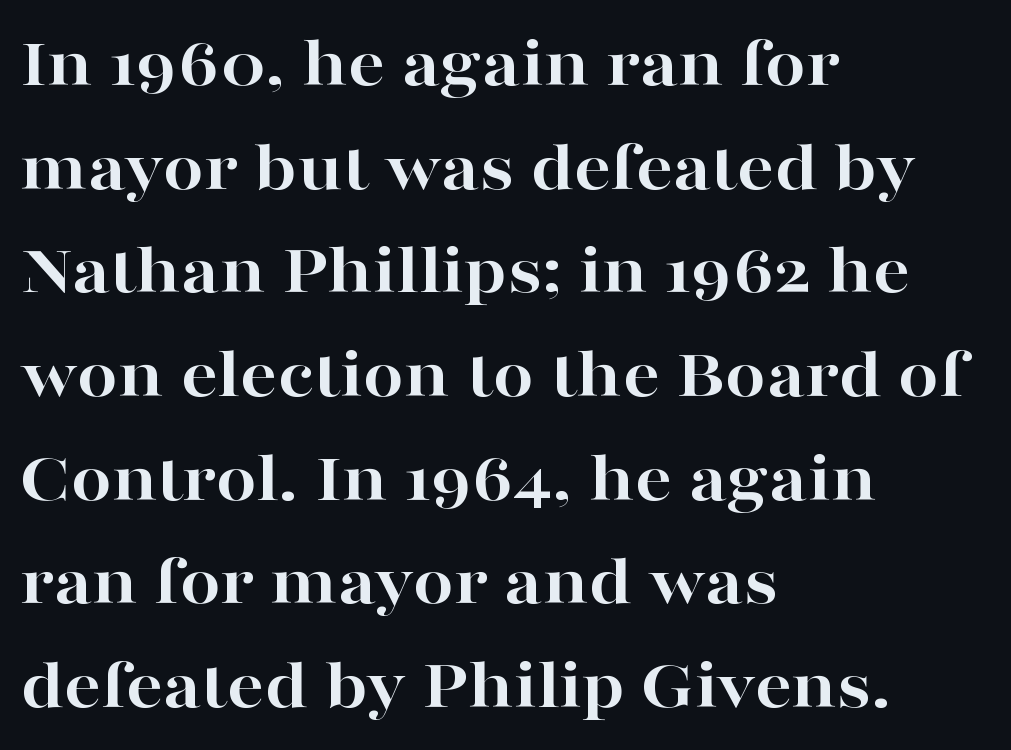
The ragged edge is on the right, which tells us the setting is flush left. Does the leading feel generous? No, just average. Check where the strokes stop: tiny serifs finish them off. Character widths vary here, with narrow letters taking less room than wide ones. The glyphs have the mass of a bold cut.
